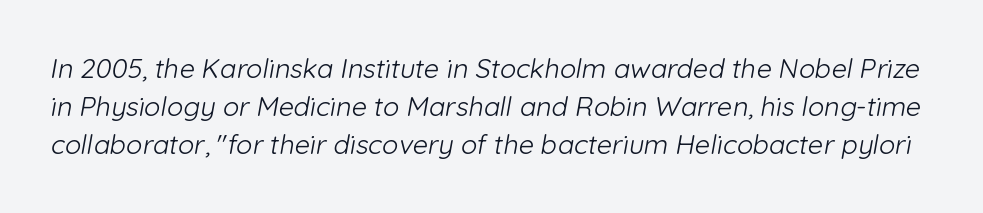
Q: Is the text bold? A: No.
Q: Is the text underlined? A: No.
Q: Is the spacing between letters normal or unusually wide? A: Normal.
Q: Is the spacing between lines tight, normal or loose? A: Normal.
